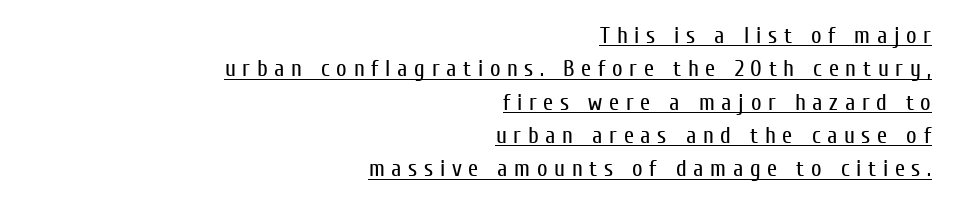
The image shows 23 px text type, upright; set right-aligned, normal line spacing (1.45x), unusually wide letter spacing (+0.29 em), underlined.
